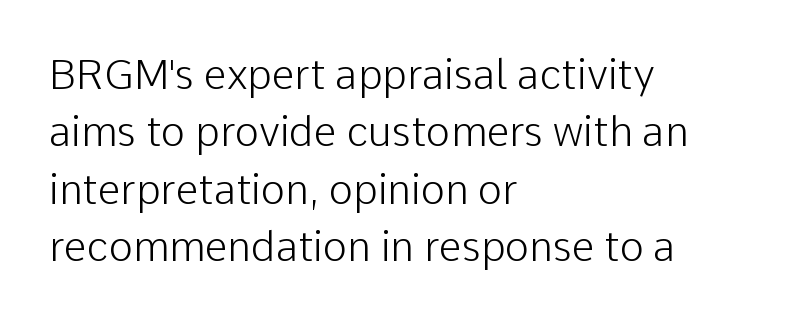
Q: Is the text bold? A: No.
Q: Is the text italic (slanted)? A: No, it is upright.
Q: Is the typeface a serif or a sans-serif typeface? A: Sans-serif.
Q: Is the text underlined? A: No.
Q: How is the paragraph aligned? A: Left-aligned.
Q: Is the spacing between letters normal or unusually wide? A: Normal.
Q: Is the spacing between lines tight, normal or loose? A: Normal.
Q: Width (condensed, normal, or wide)? A: Normal.
Q: Stroke contrast? A: Low.
Q: x-height? A: Medium.
Q: Monospaced? A: No.
